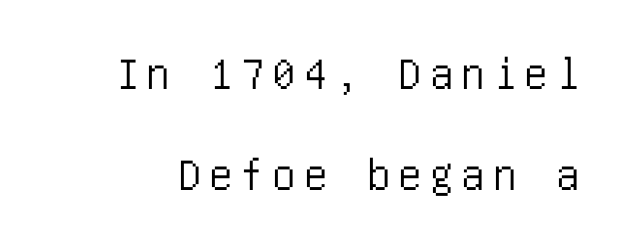
The lettering stays uniformly vertical, giving the passage a roman look. Glance below the letters and you will spot only blank space. Airy leading. Font category for this specimen: sans-serif.
